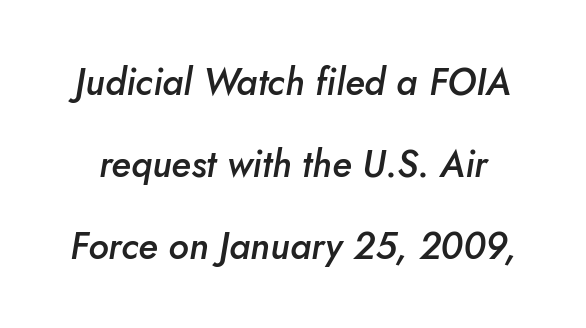
Q: Is the text bold? A: Semi-bold.
Q: Is the text italic (slanted)? A: Yes, it leans right by about 5 degrees.
Q: Is the text underlined? A: No.
Q: Is the spacing between letters normal or unusually wide? A: Normal.
Q: Is the spacing between lines tight, normal or loose? A: Loose.
Q: Width (condensed, normal, or wide)? A: Normal.
Q: Stroke contrast? A: Low.
Q: x-height? A: Small.
Q: Monospaced? A: No.
